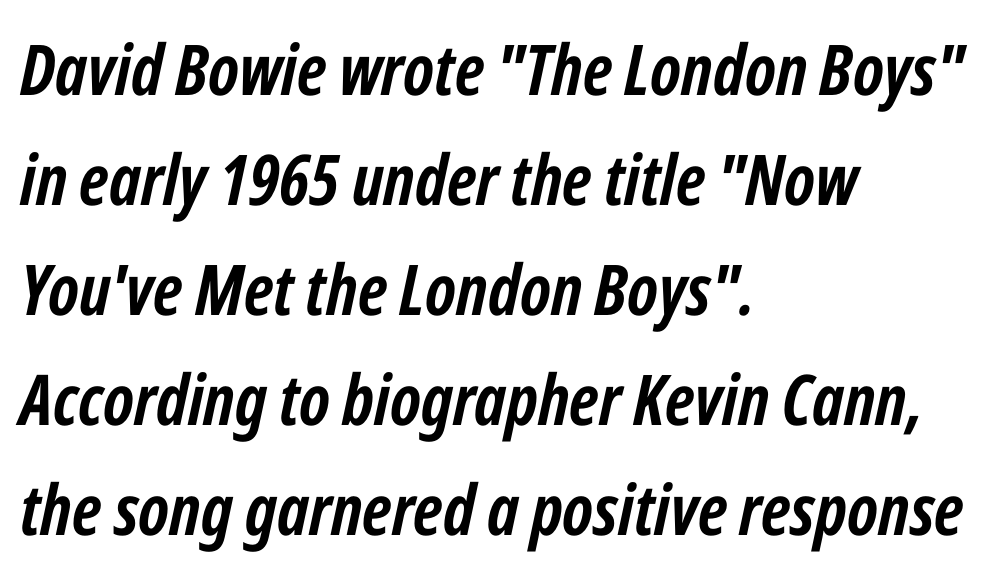
The image shows 70 px semibold, condensed type, italic (leaning right); set left-aligned, normal line spacing (1.57x), normal letter spacing, not underlined; low stroke contrast and a medium x-height.
